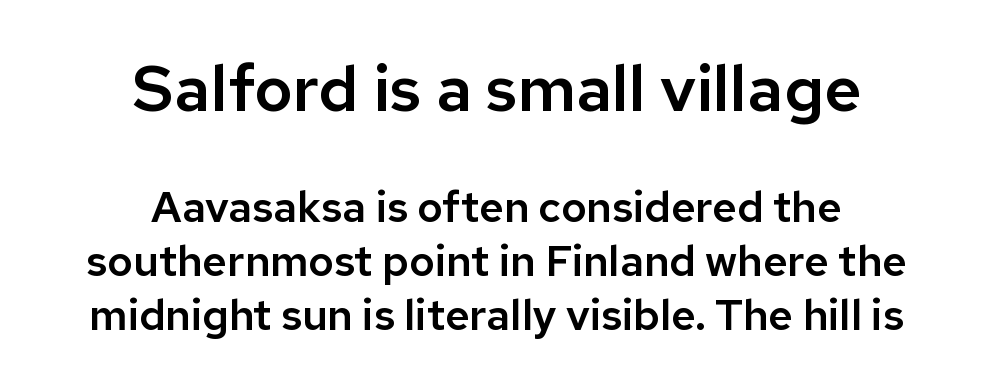
Q: Is the text italic (slanted)? A: No, it is upright.
Q: Is the typeface a serif or a sans-serif typeface? A: Sans-serif.
Q: Is the text underlined? A: No.
Q: How is the paragraph aligned? A: Centered.
Q: Is the spacing between letters normal or unusually wide? A: Normal.
Q: Is the spacing between lines tight, normal or loose? A: Normal.
Q: Which block of text is set in a larger size, the first (top) or the second (bottom)? A: The first (top) one.
Q: Width (condensed, normal, or wide)? A: Normal.
Q: Stroke contrast? A: Low.
Q: x-height? A: Medium.
Q: Monospaced? A: No.
